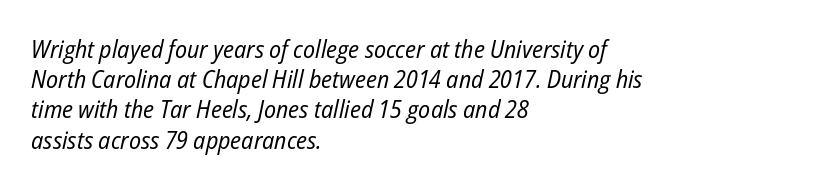
Q: Is the text bold? A: No.
Q: Is the text italic (slanted)? A: Yes, it leans right by about 12 degrees.
Q: Is the text underlined? A: No.
Q: How is the paragraph aligned? A: Left-aligned.
Q: Is the spacing between letters normal or unusually wide? A: Normal.
